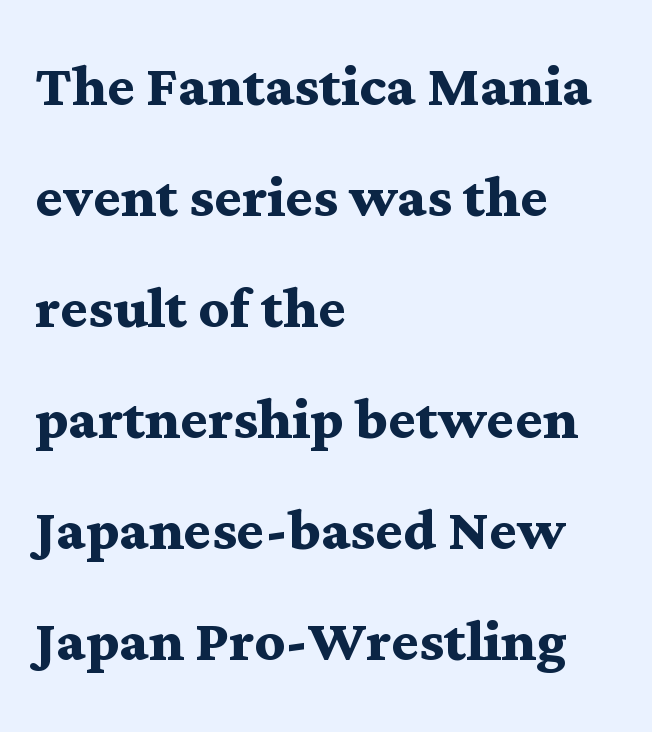
Q: Is the text bold? A: Yes.
Q: Is the text italic (slanted)? A: No, it is upright.
Q: Is the typeface a serif or a sans-serif typeface? A: Serif.
Q: Is the text underlined? A: No.
Q: How is the paragraph aligned? A: Left-aligned.
Q: Is the spacing between letters normal or unusually wide? A: Normal.
Q: Is the spacing between lines tight, normal or loose? A: Normal.
Q: Width (condensed, normal, or wide)? A: Wide.
Q: Stroke contrast? A: Medium.
Q: x-height? A: Medium.
Q: Monospaced? A: No.
